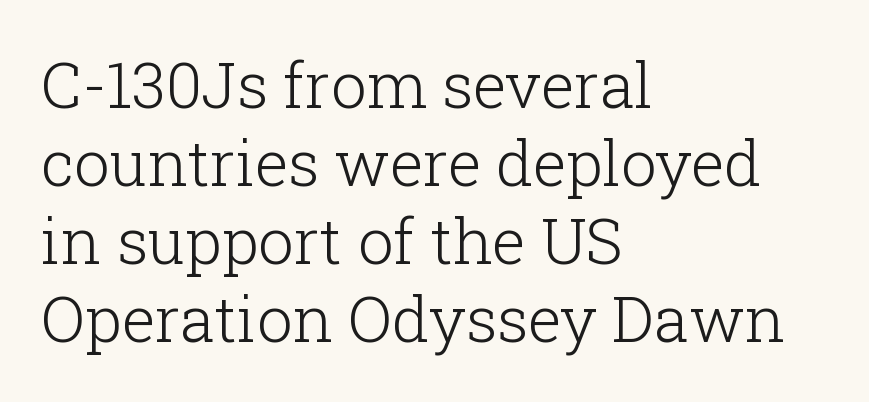
The image shows 63 px light serif type, upright; set left-aligned, line spacing 1.24x, normal letter spacing, not underlined; low stroke contrast and a medium x-height.
